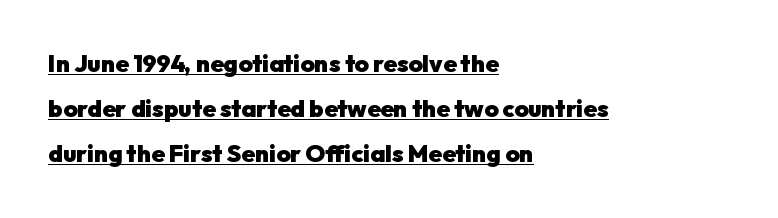
{"italic": "no", "bold": "yes", "underline": "yes", "align": "left", "line_spacing_ratio": 1.88, "letter_spacing": "normal", "letter_spacing_em": 0.0, "glyph_px": 24}
